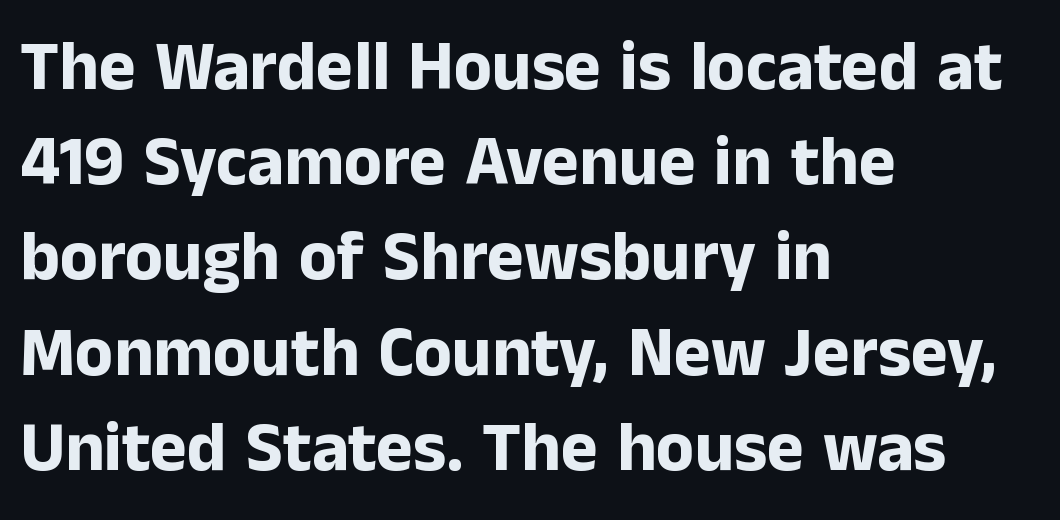
Is this a fixed-width face? No — the glyphs have proportional, varying widths. I'd call this a sans setting — the letters go barefoot. Quick note: underline off. Style check: upright. Summary of vertical rhythm: regular, with standard interline spacing.
